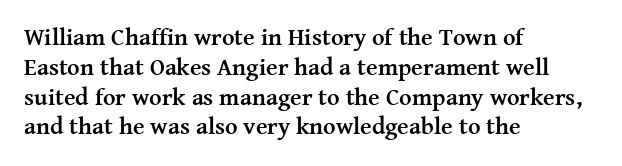
{"italic": "no", "bold": "yes", "underline": "no", "align": "left", "line_spacing_ratio": 1.24, "letter_spacing": "normal", "letter_spacing_em": 0.0, "glyph_px": 24}
